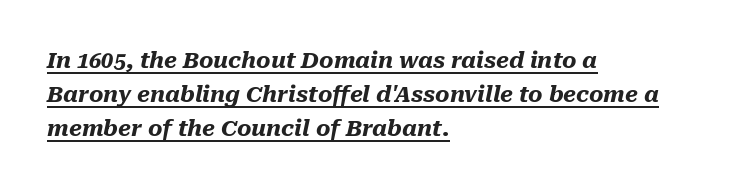
The image shows 22 px bold type, italic (leaning right); set left-aligned, normal line spacing (1.54x), normal letter spacing, underlined.
